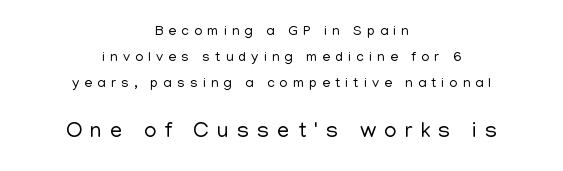
Type size steps up from the first block to the second. If you folded the block vertically in half, each line would mirror itself in length. Decoration check: the copy has no underline. Compared with typical body copy, the letter spacing here is much looser.
